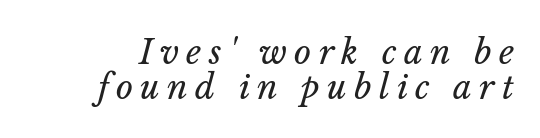
The image shows 33 px regular-weight type, italic (leaning right); set tight line spacing (1.05x), unusually wide letter spacing (+0.22 em), not underlined; low stroke contrast and a medium x-height.
